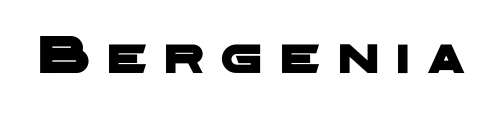
{"serif": "no", "width": "wide", "stroke_contrast": "low", "x_height": "medium", "monospaced": "no", "underline": "no", "letter_spacing": "wide", "letter_spacing_em": 0.32, "glyph_px": 55}
